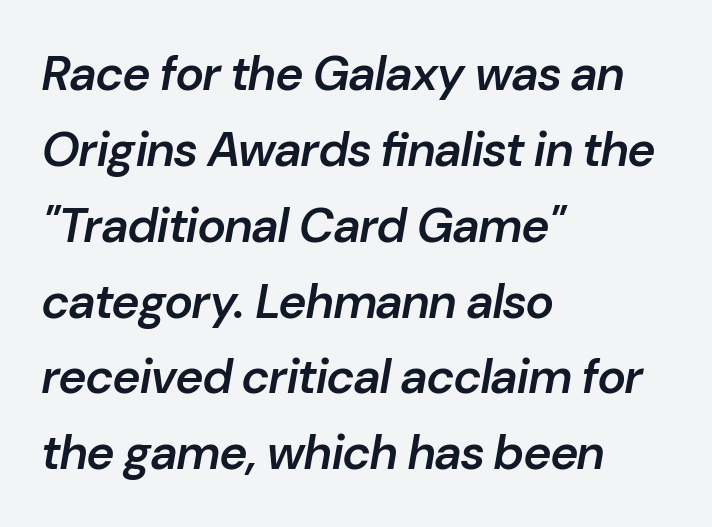
Where is the straight margin? On the left. These lines are rendered in a variable-pitch font. If you drew a line through each stem, it would be angled. Nobody drew a line under any word here.
